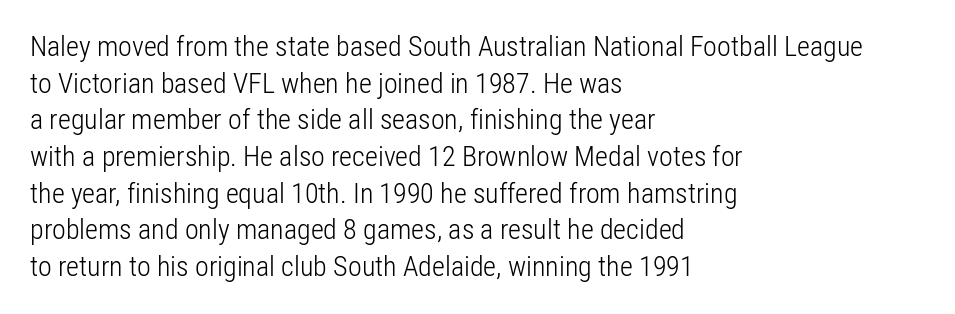
The letters advance in unequal steps, a hallmark of proportional type. Stems here are at most as thick as an everyday book face. The rendering anchors every line to the left-hand side. This is roman type, the default non-slanted kind.
